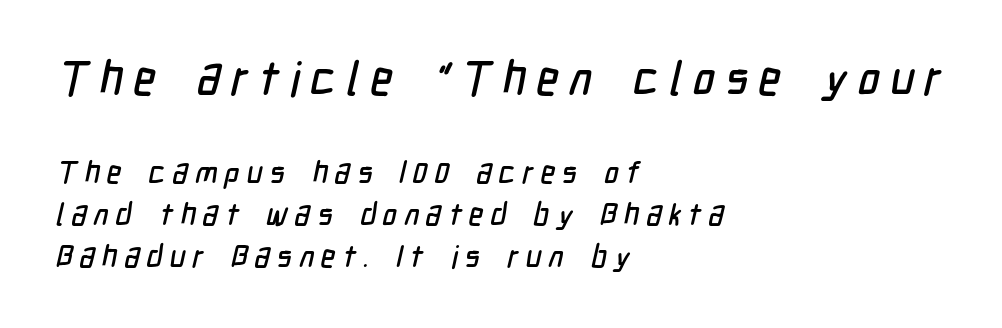
Display-style spreading of the glyphs; the letterfit is very open. Descender tails drop into unmarked territory. Horizontally, the lines are justified to the leading edge only. Spacing verdict: proportional, widths tailored to each character.
